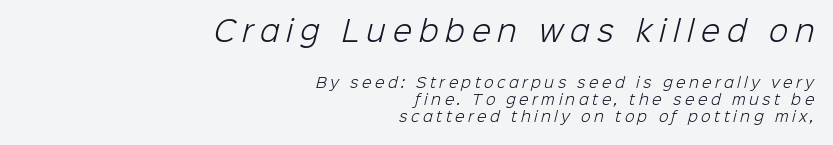
The image shows 28 px light sans-serif type; set right-aligned, line spacing 1.23x, unusually wide letter spacing (+0.25 em), not underlined; the first (top) block is 2.0x larger; low stroke contrast and a medium x-height.
